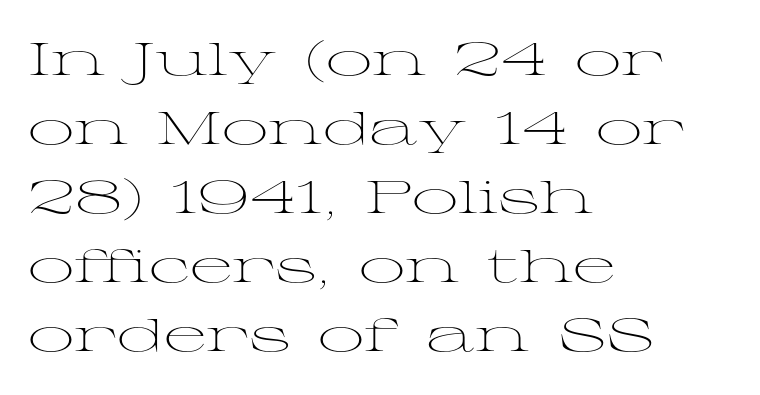
If you drew a ruler down the left edge, every line would touch it. Glyph-to-glyph distance matches everyday printed text. Proportional: the letters do not fall into vertical columns. The letters carry serifs — small finishing strokes at the ends of their stems. A typesetter would call this leading conventional body-copy spacing.
